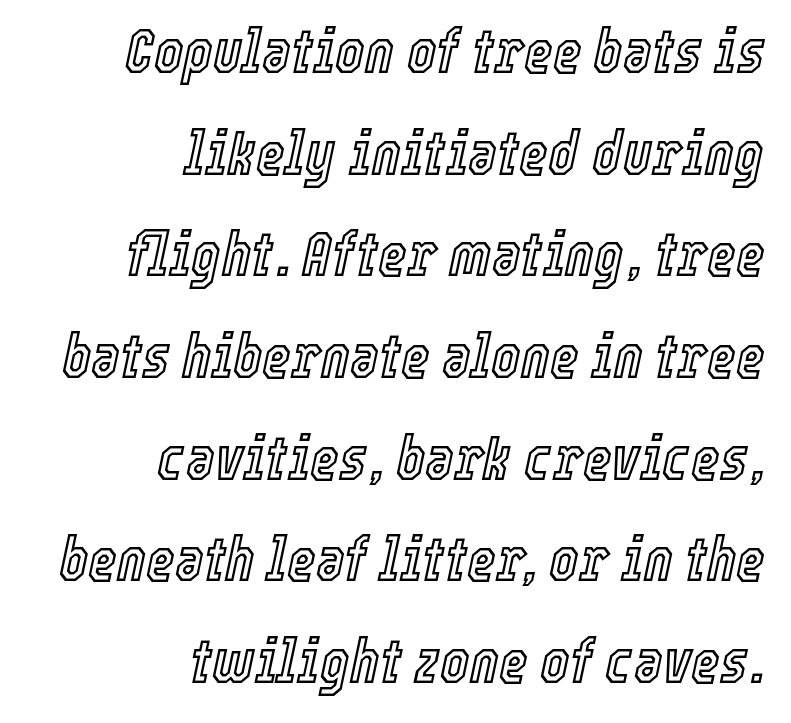
Is the type slanted? Yes — the strokes lean at a clear angle. A typesetter would call this leading conventional body-copy spacing. Does the copy run flush right? Yes — the right margin is perfectly even. The space beneath each line is pristine and unruled. Proportional: the letters do not fall into vertical columns. Inter-character spacing is left at the font's built-in metrics.
